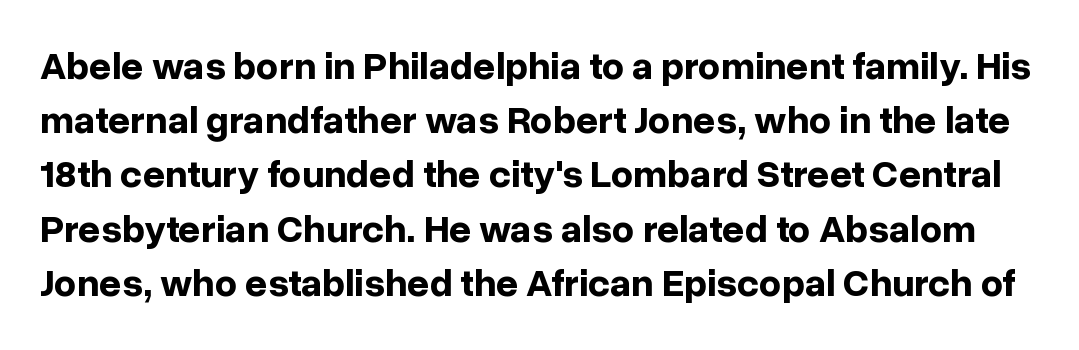
The image shows 39 px bold sans-serif type, upright; set normal line spacing (1.39x), normal letter spacing, not underlined; low stroke contrast and a medium x-height.
